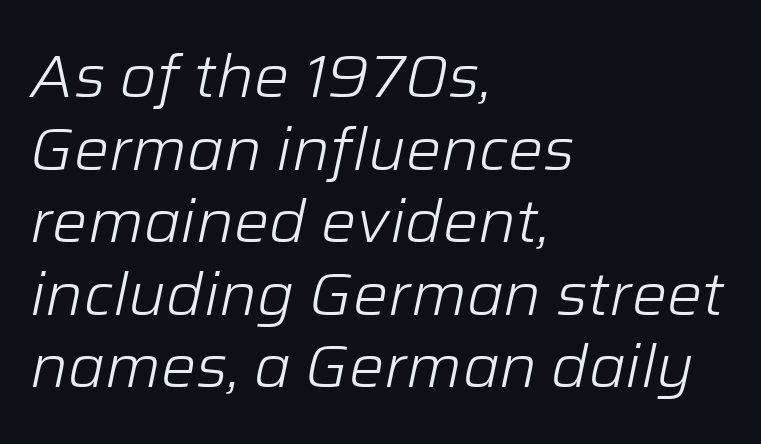
The image shows 59 px light type, italic (leaning right); set left-aligned, line spacing 1.23x, normal letter spacing, not underlined; low stroke contrast and a medium x-height.
